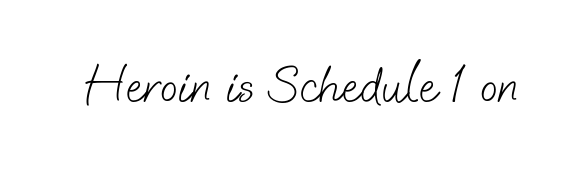
The image shows 52 px light sans-serif type; set normal letter spacing, not underlined; low stroke contrast and a small x-height.
